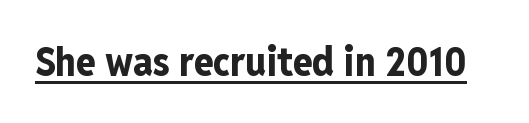
{"serif": "no", "italic": "no", "bold": "yes", "weight": "bold", "width": "condensed", "stroke_contrast": "low", "x_height": "medium", "monospaced": "no", "underline": "yes", "letter_spacing": "normal", "letter_spacing_em": 0.0, "glyph_px": 40}
